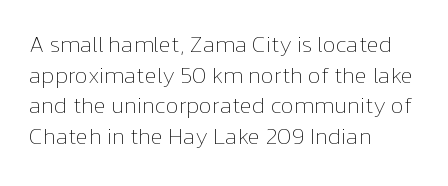
Q: Is the text bold? A: No.
Q: Is the text italic (slanted)? A: No, it is upright.
Q: Is the text underlined? A: No.
Q: How is the paragraph aligned? A: Left-aligned.
Q: Is the spacing between letters normal or unusually wide? A: Normal.
Q: Is the spacing between lines tight, normal or loose? A: Normal.
